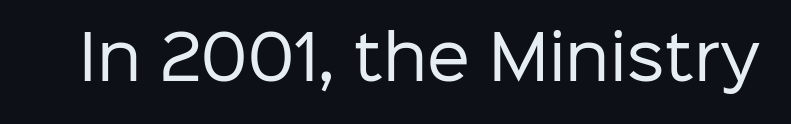
Spacing between characters is what you'd get straight out of the box. Nothing sits at the stroke ends, so this counts as sans-serif. Ascenders rise straight up at ninety degrees. The passage shown is not underscored anywhere. Summary of weight: not heavy and not bold. Proportional: the letters do not fall into vertical columns.
